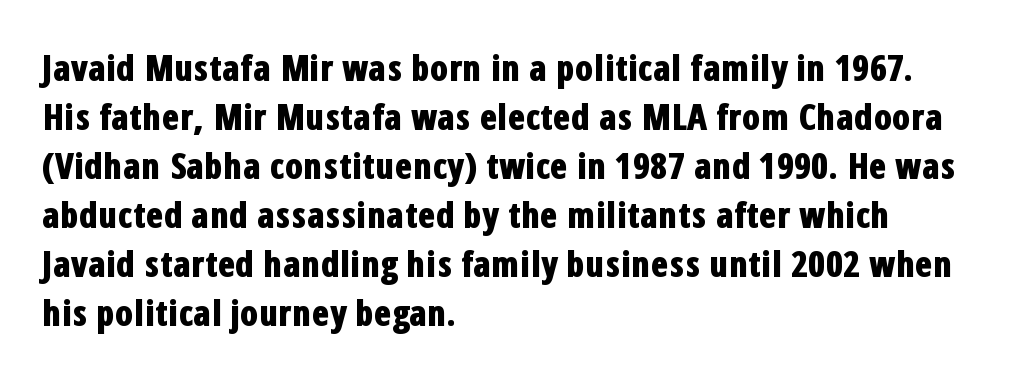
Only glyphs here, with clear space below each row. The axis of the letterforms is exactly vertical. These lines are set flush left with a ragged right edge. Vertically, the passage feels balanced, rows spaced as you'd expect. Spacing verdict: proportional, widths tailored to each character. Heavy-handed strokes throughout: this text is bold.
